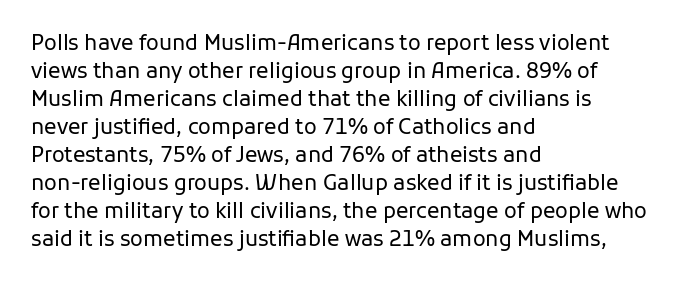
The image shows 21 px text type, upright; set left-aligned, normal line spacing (1.33x), normal letter spacing, not underlined.
